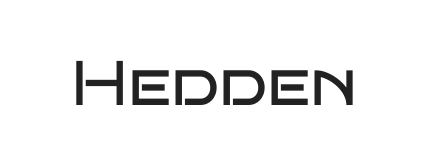
Q: Is the text bold? A: No.
Q: Is the text italic (slanted)? A: No, it is upright.
Q: Is the typeface a serif or a sans-serif typeface? A: Sans-serif.
Q: Is the text underlined? A: No.
Q: Is the spacing between letters normal or unusually wide? A: Normal.
Q: Width (condensed, normal, or wide)? A: Wide.
Q: Stroke contrast? A: Low.
Q: x-height? A: Large.
Q: Monospaced? A: No.
